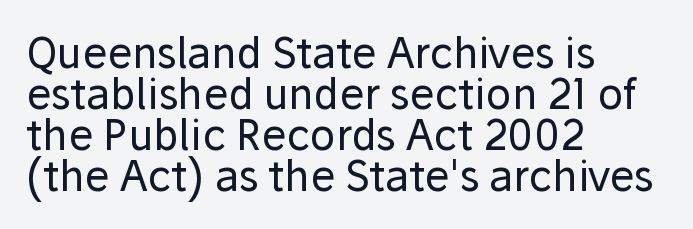
{"serif": "no", "italic": "no", "bold": "no", "weight": "regular", "width": "normal", "stroke_contrast": "low", "x_height": "medium", "monospaced": "no", "underline": "no", "align": "left", "line_spacing": "tight", "line_spacing_ratio": 0.98, "letter_spacing": "normal", "letter_spacing_em": 0.0, "glyph_px": 42}
